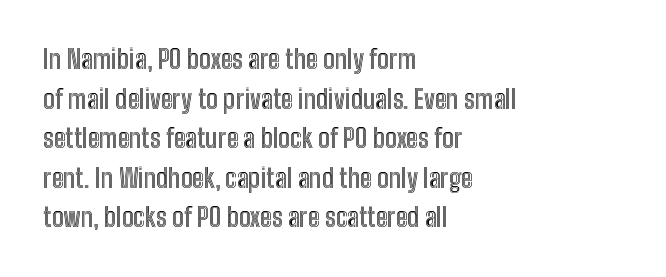
Q: Is the text italic (slanted)? A: No, it is upright.
Q: Is the text underlined? A: No.
Q: How is the paragraph aligned? A: Left-aligned.
Q: Is the spacing between letters normal or unusually wide? A: Normal.
Q: Is the spacing between lines tight, normal or loose? A: Normal.
